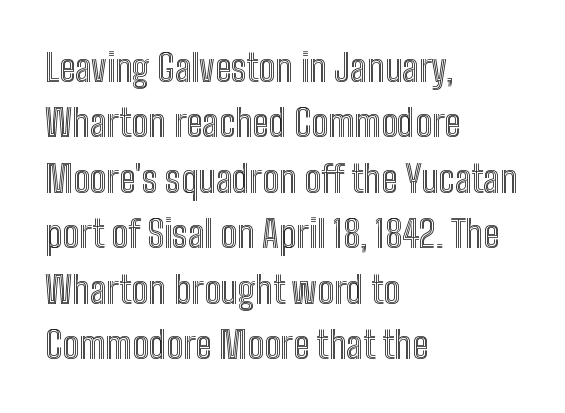
Notice how descenders clear the ascenders below comfortably — that's standard leading. Letters rest on an invisible, unmarked baseline. The lettering stays uniformly vertical, giving the passage a roman look. Tracking here is standard; glyphs follow each other at the usual distance. Reading down the block, your eye returns to a fixed left position each line. Looks like regular typesetting: each glyph gets only the width it needs.
